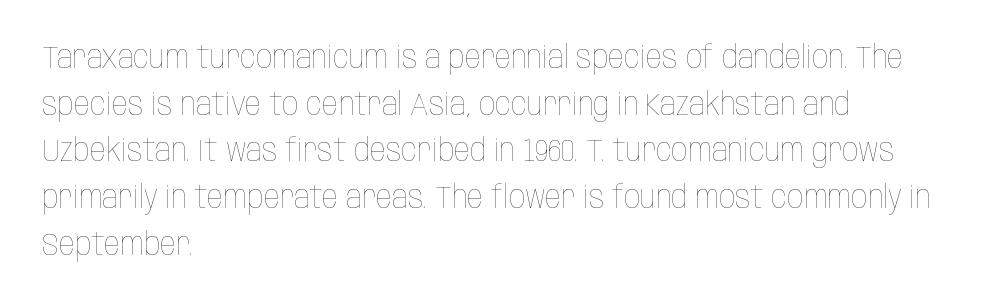
The image shows 32 px thin, condensed type, upright; set left-aligned, normal line spacing (1.46x), normal letter spacing, not underlined; low stroke contrast and a large x-height.
